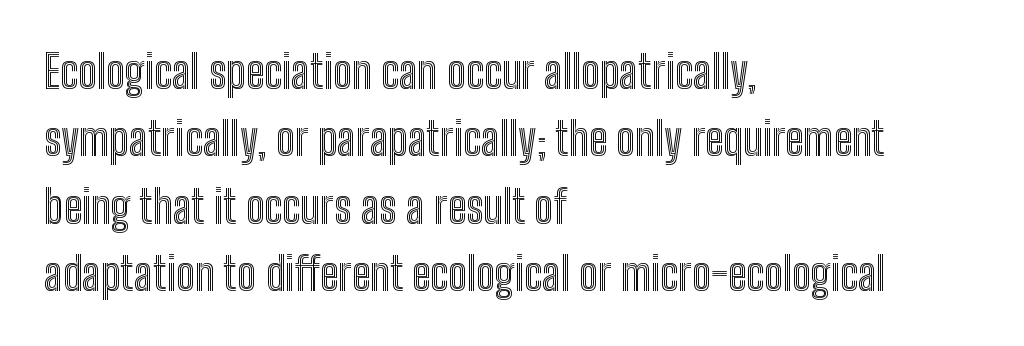
Q: Is the text italic (slanted)? A: No, it is upright.
Q: Is the text underlined? A: No.
Q: How is the paragraph aligned? A: Left-aligned.
Q: Is the spacing between letters normal or unusually wide? A: Normal.
Q: Is the spacing between lines tight, normal or loose? A: Normal.
Q: Width (condensed, normal, or wide)? A: Condensed.
Q: x-height? A: Medium.
Q: Monospaced? A: No.
